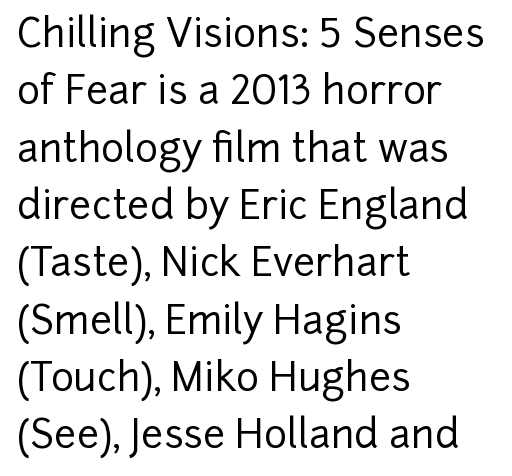
{"serif": "no", "italic": "no", "width": "normal", "stroke_contrast": "low", "x_height": "medium", "monospaced": "no", "underline": "no", "align": "left", "line_spacing": "normal", "line_spacing_ratio": 1.47, "letter_spacing": "normal", "letter_spacing_em": 0.0, "glyph_px": 39}
